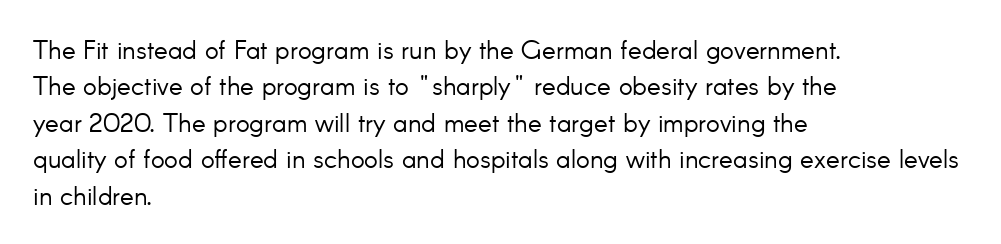
{"italic": "no", "bold": "no", "underline": "no", "align": "left", "line_spacing": "normal", "line_spacing_ratio": 1.4, "letter_spacing": "normal", "letter_spacing_em": 0.0, "glyph_px": 26}
